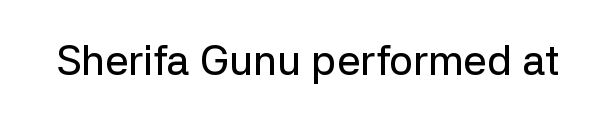
Q: Is the text italic (slanted)? A: No, it is upright.
Q: Is the typeface a serif or a sans-serif typeface? A: Sans-serif.
Q: Is the text underlined? A: No.
Q: Is the spacing between letters normal or unusually wide? A: Normal.
Q: Width (condensed, normal, or wide)? A: Normal.
Q: Stroke contrast? A: Low.
Q: x-height? A: Medium.
Q: Monospaced? A: No.
